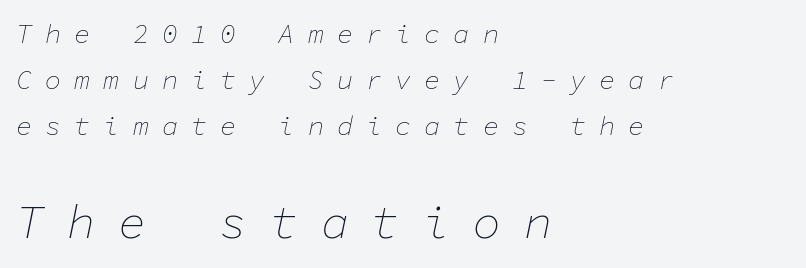
Q: Is the text bold? A: No.
Q: Is the text italic (slanted)? A: Yes, it leans right by about 11 degrees.
Q: Is the text underlined? A: No.
Q: How is the paragraph aligned? A: Left-aligned.
Q: Is the spacing between letters normal or unusually wide? A: Unusually wide.
Q: Is the spacing between lines tight, normal or loose? A: Normal.
Q: Which block of text is set in a larger size, the first (top) or the second (bottom)? A: The second (bottom) one.
Q: Width (condensed, normal, or wide)? A: Normal.
Q: Stroke contrast? A: Low.
Q: x-height? A: Medium.
Q: Monospaced? A: Yes.
